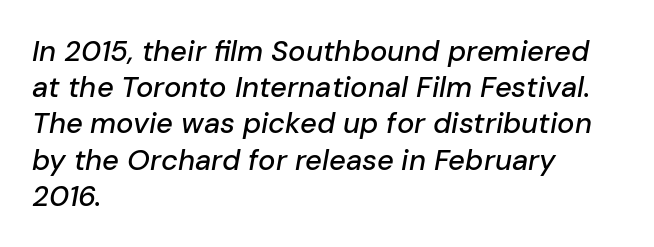
The image shows 29 px text type, italic (leaning right); set left-aligned, normal line spacing (1.25x), normal letter spacing, not underlined; low stroke contrast and a medium x-height.
